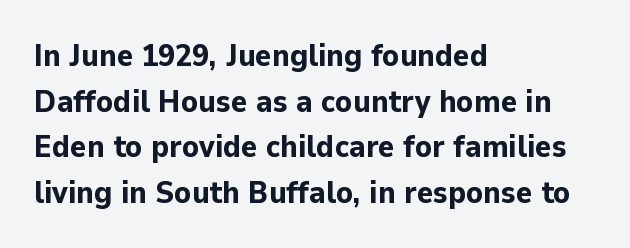
The font family rendered here belongs to the sans-serif group. The tracking reads as untouched default to a designer's eye. The specimen reads as upright at a glance. A normal amount of white space separates one row of letters from the next. The baseline area is clear. The lines are quadded left.
